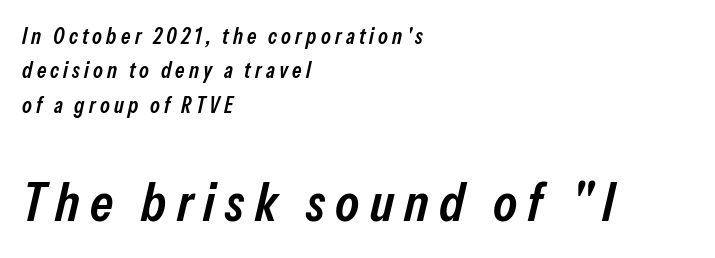
{"italic": "yes", "lean": "right", "slant_degrees": 13, "bold": "semi", "weight": "semibold", "width": "condensed", "stroke_contrast": "low", "x_height": "medium", "monospaced": "no", "underline": "no", "align": "left", "line_spacing": "normal", "line_spacing_ratio": 1.56, "larger_block": "second", "size_ratio": 2.45, "glyph_px": 54}
